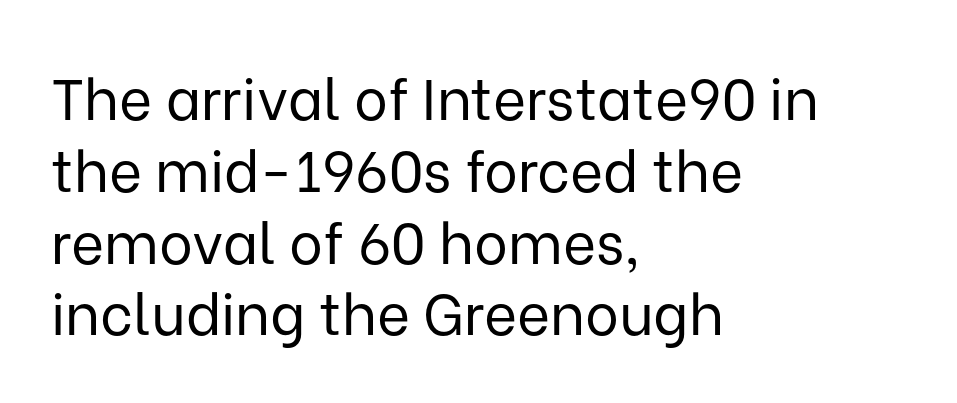
{"serif": "no", "italic": "no", "bold": "no", "weight": "regular", "width": "normal", "stroke_contrast": "low", "x_height": "medium", "monospaced": "no", "underline": "no", "align": "left", "line_spacing": "normal", "line_spacing_ratio": 1.26, "letter_spacing": "normal", "letter_spacing_em": 0.0, "glyph_px": 57}
